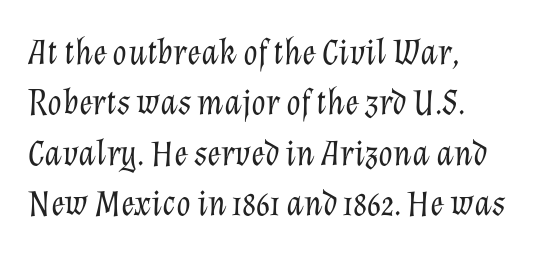
What stands out about the letter spacing? Nothing — it is the standard amount. Here the designer chose a conventional face with non-uniform glyph widths. When letters slant like this, we call the style italic. Leading matches the norm, producing a regular column.
